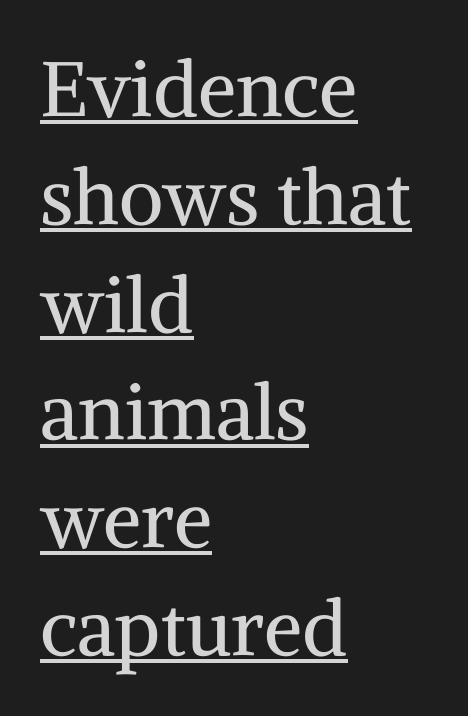
{"serif": "yes", "italic": "no", "bold": "no", "weight": "regular", "width": "normal", "stroke_contrast": "medium", "x_height": "medium", "monospaced": "no", "underline": "yes", "align": "left", "line_spacing": "normal", "line_spacing_ratio": 1.4, "letter_spacing": "normal", "letter_spacing_em": 0.0, "glyph_px": 77}
